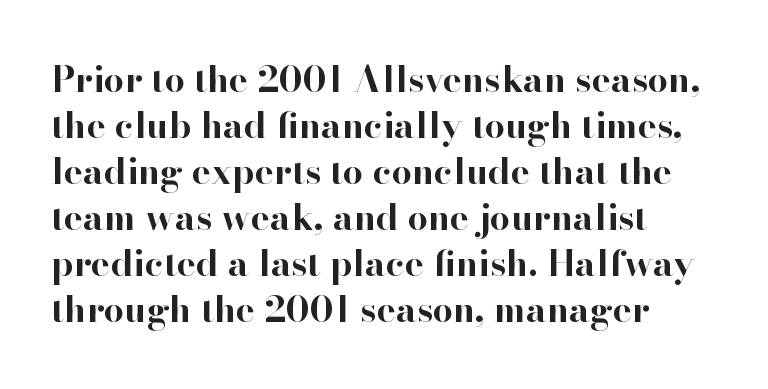
Q: Is the text bold? A: Yes.
Q: Is the text italic (slanted)? A: No, it is upright.
Q: Is the typeface a serif or a sans-serif typeface? A: Serif.
Q: Is the text underlined? A: No.
Q: How is the paragraph aligned? A: Left-aligned.
Q: Is the spacing between letters normal or unusually wide? A: Normal.
Q: Is the spacing between lines tight, normal or loose? A: Normal.
Q: Width (condensed, normal, or wide)? A: Normal.
Q: Stroke contrast? A: High.
Q: x-height? A: Small.
Q: Monospaced? A: No.
